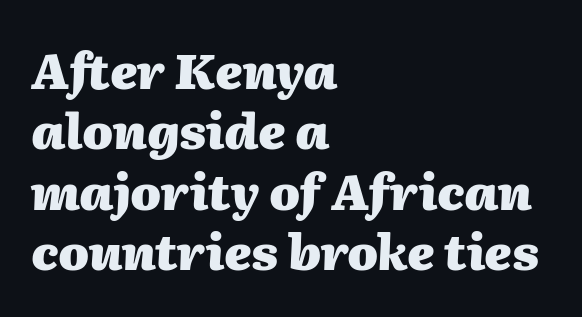
Q: Is the text bold? A: Yes.
Q: Is the text italic (slanted)? A: Yes, it leans right by about 2 degrees.
Q: Is the text underlined? A: No.
Q: How is the paragraph aligned? A: Left-aligned.
Q: Is the spacing between letters normal or unusually wide? A: Normal.
Q: Width (condensed, normal, or wide)? A: Normal.
Q: Stroke contrast? A: Medium.
Q: x-height? A: Medium.
Q: Monospaced? A: No.
